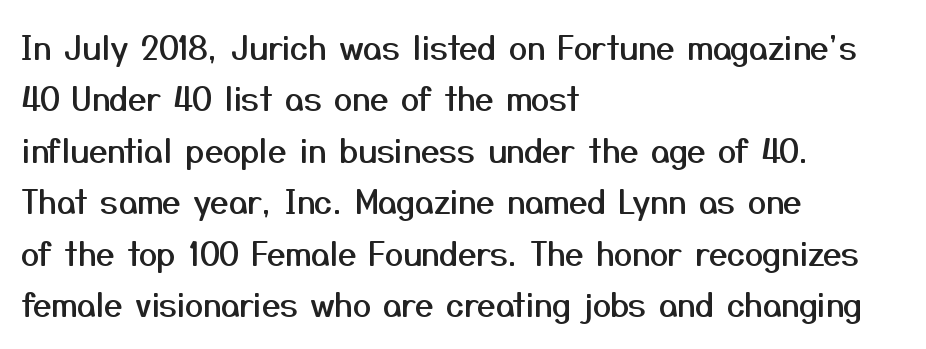
The image shows 33 px sans-serif type, upright; set left-aligned, normal line spacing (1.56x), normal letter spacing, not underlined; medium stroke contrast and a medium x-height.
